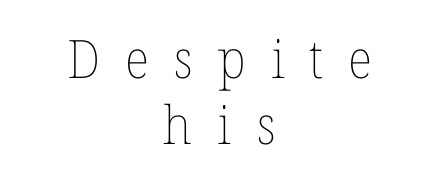
{"italic": "no", "bold": "no", "weight": "thin", "width": "normal", "stroke_contrast": "low", "x_height": "medium", "monospaced": "no", "underline": "no", "align": "center", "line_spacing_ratio": 1.24, "letter_spacing": "wide", "letter_spacing_em": 0.47, "glyph_px": 53}
